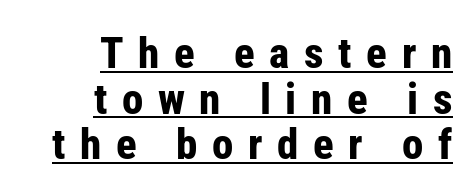
Compared with undecorated copy, this sample adds a rule below the words. Weight check: bold — yes, fully. One glance says dense: line gaps are narrower than usual. The paragraph shown leans on its right margin. Examine the stroke ends and you'll find no serifs.
